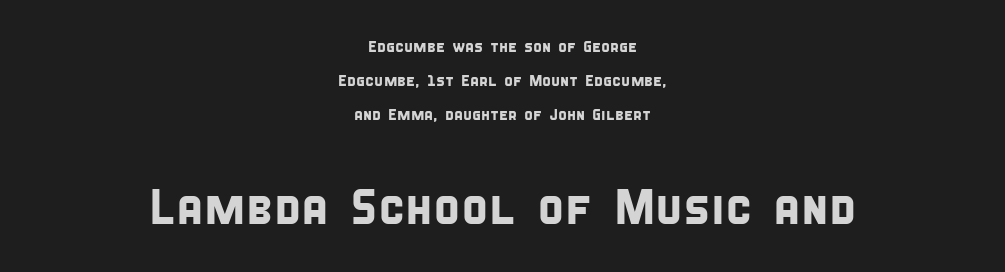
Quick note: underline off. Casual observation: everything's sitting right in the middle. Look at the glyph heights: the lower group is clearly the bigger setting. These lines are rendered in a variable-pitch font. The font family rendered here belongs to the sans-serif group.
